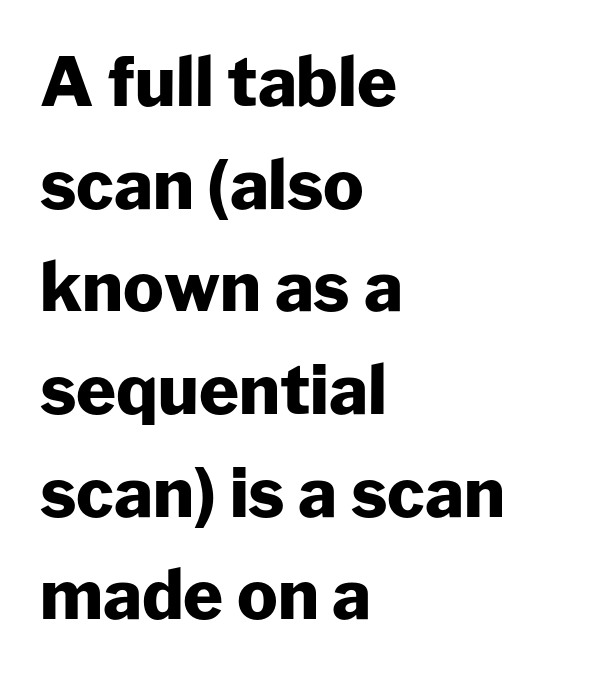
Stroke terminals: plain, sans-serif. Check under the words: just untouched page. One glance says typical: line gaps are just what's usual. Vertical strokes here are truly vertical. Strokes here are thick enough to call this a true bold.
